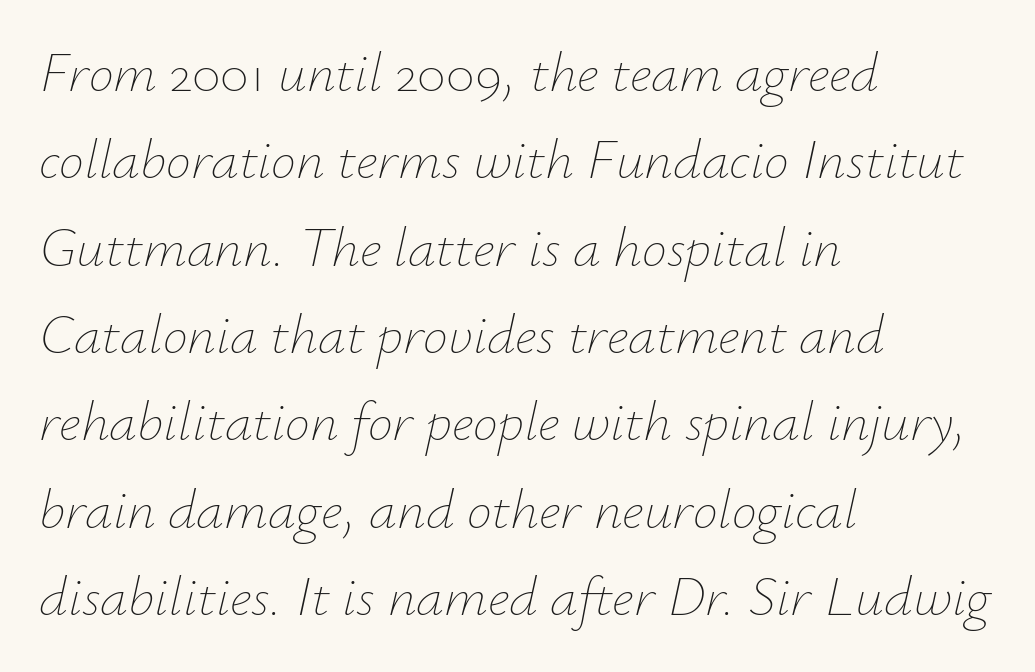
Q: Is the text bold? A: No.
Q: Is the text italic (slanted)? A: Yes, it leans right by about 12 degrees.
Q: Is the text underlined? A: No.
Q: How is the paragraph aligned? A: Left-aligned.
Q: Is the spacing between letters normal or unusually wide? A: Normal.
Q: Is the spacing between lines tight, normal or loose? A: Normal.
Q: Width (condensed, normal, or wide)? A: Normal.
Q: Stroke contrast? A: Low.
Q: x-height? A: Small.
Q: Monospaced? A: No.
